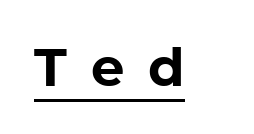
To sum up the face: it is a sans, with no serifs. Underline: present. Is this a fixed-width face? No — the glyphs have proportional, varying widths. Students, note that the glyphs here are deliberately spaced far apart.
